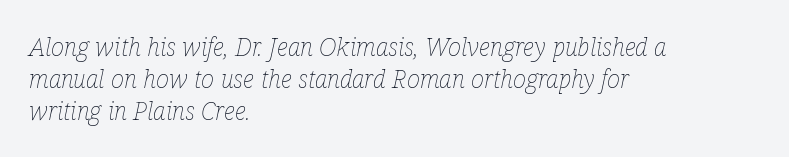
{"italic": "yes", "lean": "right", "slant_degrees": 12, "bold": "no", "underline": "no", "align": "left", "line_spacing": "normal", "line_spacing_ratio": 1.28, "letter_spacing": "normal", "letter_spacing_em": 0.0, "glyph_px": 25}
